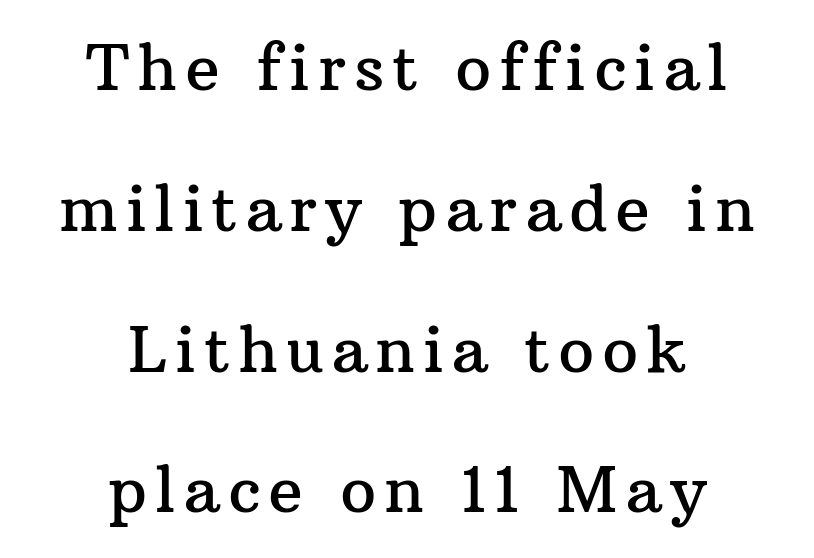
{"serif": "yes", "italic": "no", "width": "normal", "stroke_contrast": "medium", "x_height": "medium", "monospaced": "no", "underline": "no", "align": "center", "line_spacing": "loose", "line_spacing_ratio": 2.2, "glyph_px": 64}
